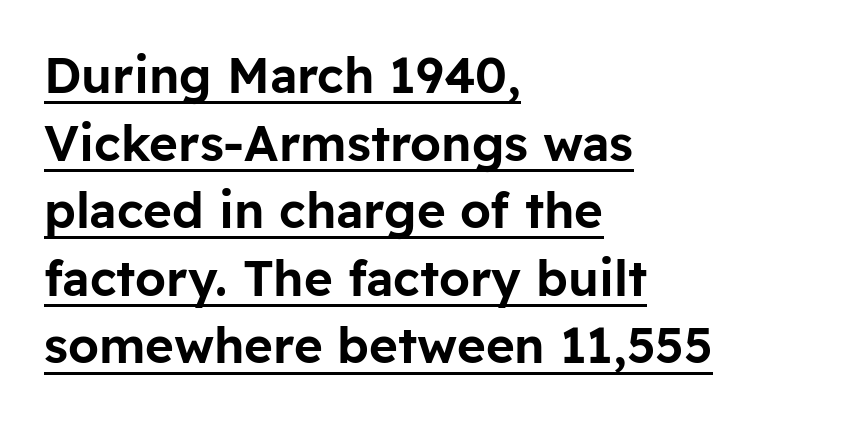
The image shows 49 px sans-serif type, upright; set left-aligned, normal line spacing (1.38x), normal letter spacing, underlined; low stroke contrast and a medium x-height.
